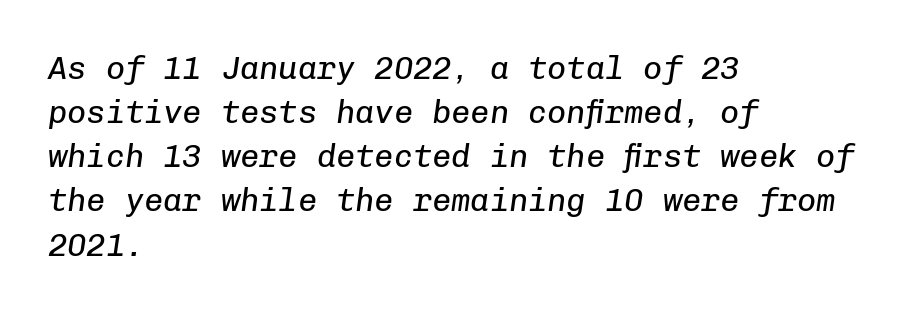
{"italic": "yes", "lean": "right", "slant_degrees": 8, "bold": "no", "weight": "regular", "width": "normal", "stroke_contrast": "low", "x_height": "medium", "monospaced": "yes", "underline": "no", "align": "left", "line_spacing": "normal", "line_spacing_ratio": 1.38, "letter_spacing": "normal", "letter_spacing_em": 0.0, "glyph_px": 32}
